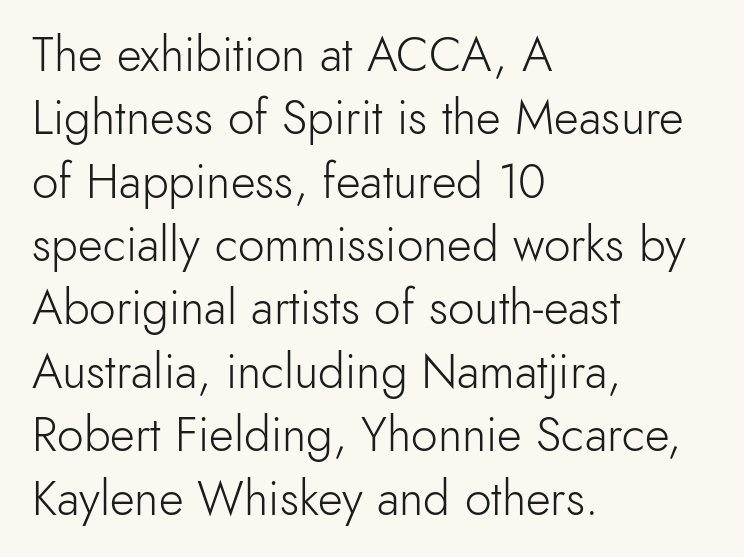
Q: Is the text bold? A: No.
Q: Is the text italic (slanted)? A: No, it is upright.
Q: Is the typeface a serif or a sans-serif typeface? A: Sans-serif.
Q: Is the text underlined? A: No.
Q: How is the paragraph aligned? A: Left-aligned.
Q: Is the spacing between letters normal or unusually wide? A: Normal.
Q: Is the spacing between lines tight, normal or loose? A: Normal.
Q: Width (condensed, normal, or wide)? A: Normal.
Q: x-height? A: Small.
Q: Monospaced? A: No.
